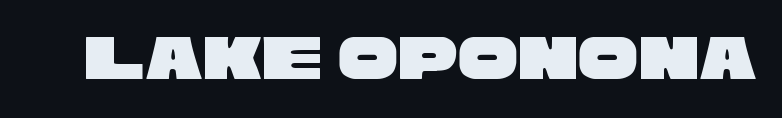
{"serif": "no", "width": "wide", "stroke_contrast": "low", "x_height": "large", "monospaced": "no", "underline": "no", "letter_spacing": "normal", "letter_spacing_em": 0.0, "glyph_px": 67}
